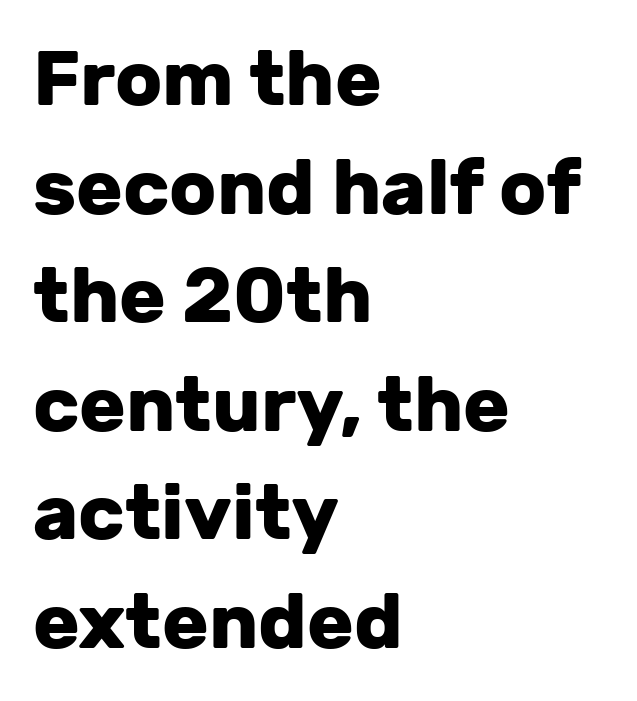
Q: Is the text bold? A: Yes.
Q: Is the text italic (slanted)? A: No, it is upright.
Q: Is the typeface a serif or a sans-serif typeface? A: Sans-serif.
Q: Is the text underlined? A: No.
Q: How is the paragraph aligned? A: Left-aligned.
Q: Is the spacing between letters normal or unusually wide? A: Normal.
Q: Is the spacing between lines tight, normal or loose? A: Normal.
Q: Width (condensed, normal, or wide)? A: Normal.
Q: Stroke contrast? A: Low.
Q: x-height? A: Medium.
Q: Monospaced? A: No.
